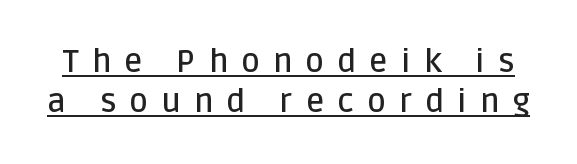
Q: Is the text bold? A: Semi-bold.
Q: Is the text italic (slanted)? A: No, it is upright.
Q: Is the typeface a serif or a sans-serif typeface? A: Sans-serif.
Q: Is the text underlined? A: Yes.
Q: Is the spacing between letters normal or unusually wide? A: Unusually wide.
Q: Is the spacing between lines tight, normal or loose? A: Normal.
Q: Width (condensed, normal, or wide)? A: Normal.
Q: Stroke contrast? A: Low.
Q: x-height? A: Large.
Q: Monospaced? A: No.
